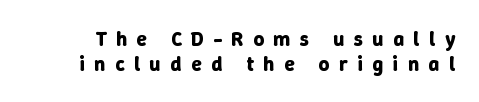
The image shows 21 px bold type, upright; set line spacing 1.19x, unusually wide letter spacing (+0.45 em), not underlined.
